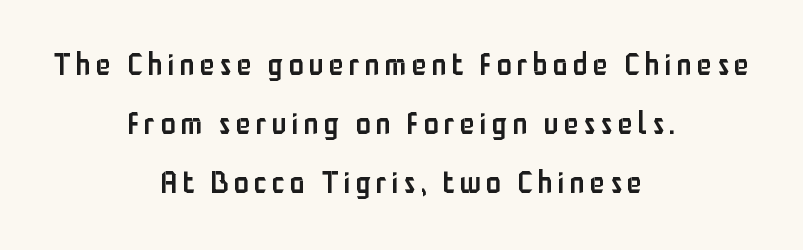
{"serif": "no", "italic": "no", "bold": "semi", "weight": "semibold", "width": "condensed", "stroke_contrast": "low", "x_height": "medium", "monospaced": "no", "underline": "no", "align": "center", "line_spacing": "loose", "line_spacing_ratio": 1.96, "glyph_px": 30}
